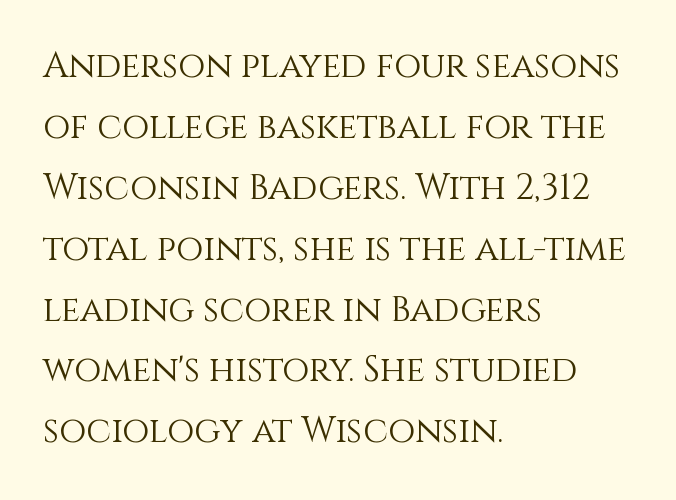
Counters stay open thanks to moderate or lighter strokes. The lettering holds an erect, upright posture throughout. The ragged edge is on the right, which tells us the setting is flush left. Decoration check: the copy has no underline.
